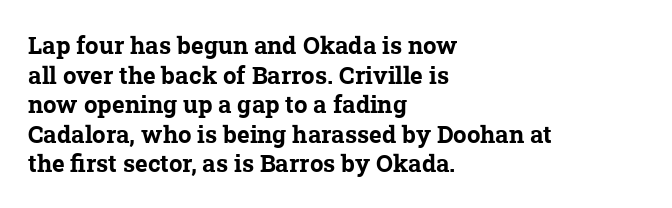
A classic flush-left, rag-right setting is used for this passage. You could call the tracking neutral — neither tight nor loose. The space directly below the letters is spotless. Weight check: bold — yes, fully.
